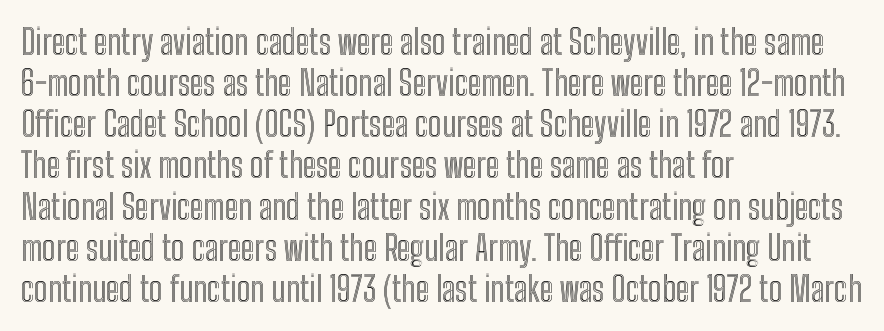
{"italic": "no", "width": "condensed", "x_height": "medium", "monospaced": "no", "underline": "no", "align": "left", "line_spacing_ratio": 1.21, "letter_spacing": "normal", "letter_spacing_em": 0.0, "glyph_px": 34}
